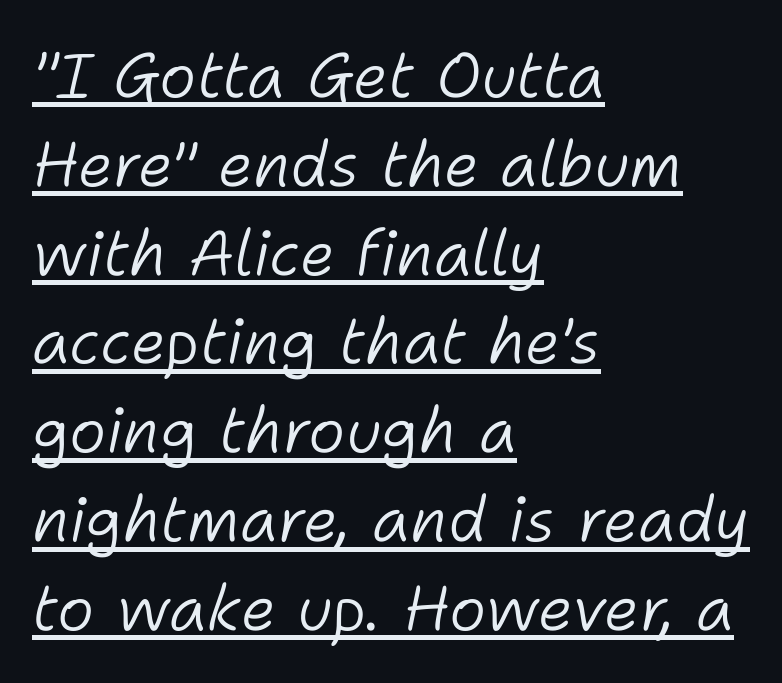
Q: Is the text bold? A: No.
Q: Is the text italic (slanted)? A: Yes, it leans right by about 11 degrees.
Q: Is the text underlined? A: Yes.
Q: How is the paragraph aligned? A: Left-aligned.
Q: Is the spacing between letters normal or unusually wide? A: Normal.
Q: Is the spacing between lines tight, normal or loose? A: Normal.
Q: Width (condensed, normal, or wide)? A: Normal.
Q: Stroke contrast? A: Low.
Q: x-height? A: Medium.
Q: Monospaced? A: No.
